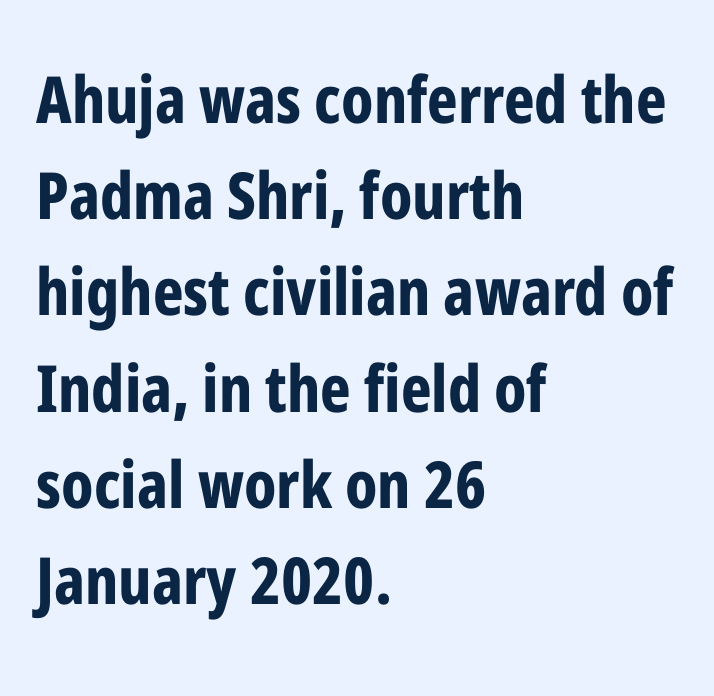
The image shows 65 px bold, condensed sans-serif type, upright; set left-aligned, normal line spacing (1.48x), normal letter spacing, not underlined; low stroke contrast and a medium x-height.
